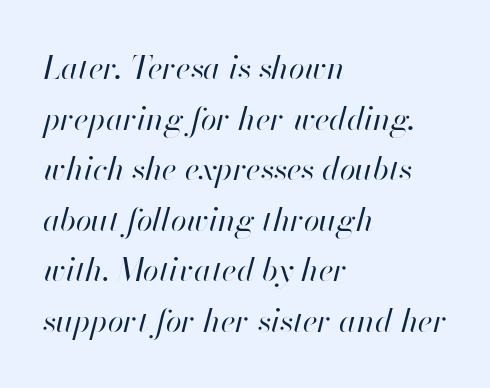
Q: Is the text bold? A: No.
Q: Is the text italic (slanted)? A: Yes, it leans right by about 13 degrees.
Q: Is the text underlined? A: No.
Q: How is the paragraph aligned? A: Left-aligned.
Q: Is the spacing between letters normal or unusually wide? A: Normal.
Q: Is the spacing between lines tight, normal or loose? A: Normal.
Q: Width (condensed, normal, or wide)? A: Normal.
Q: Stroke contrast? A: High.
Q: x-height? A: Small.
Q: Monospaced? A: No.
